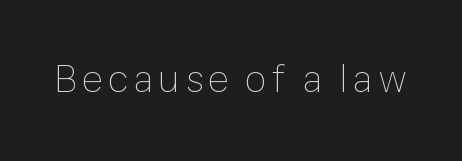
The image shows 40 px thin type, upright; set not underlined; low stroke contrast and a medium x-height.
